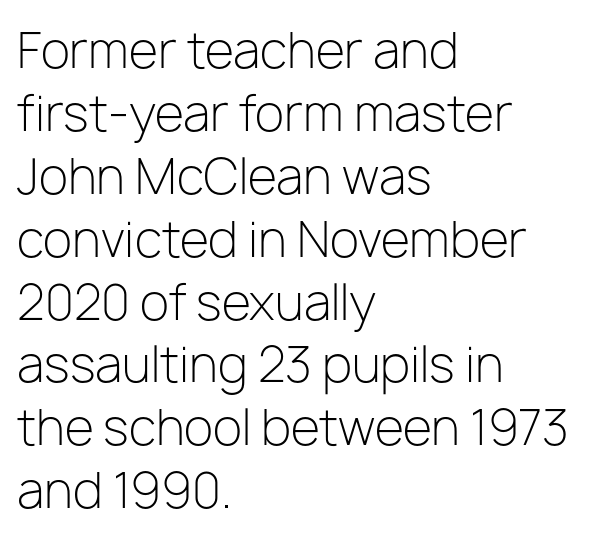
The image shows 48 px light sans-serif type, upright; set left-aligned, normal line spacing (1.31x), normal letter spacing, not underlined; low stroke contrast and a medium x-height.
